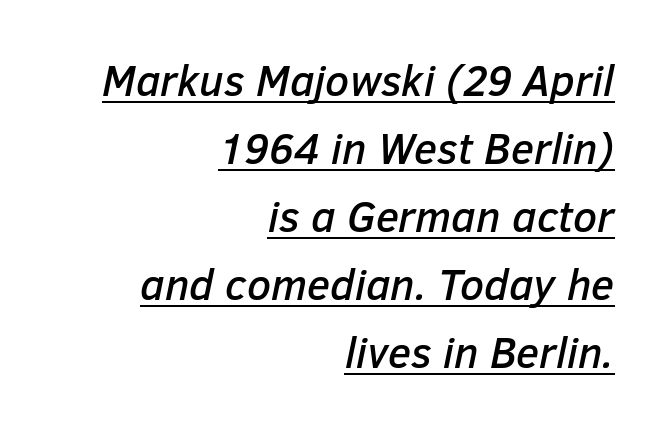
{"italic": "yes", "lean": "right", "slant_degrees": 12, "width": "normal", "stroke_contrast": "low", "x_height": "medium", "monospaced": "no", "underline": "yes", "align": "right", "line_spacing": "normal", "line_spacing_ratio": 1.58, "letter_spacing": "normal", "letter_spacing_em": 0.0, "glyph_px": 43}
